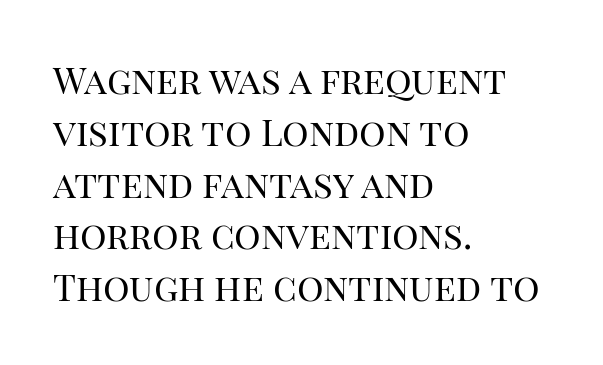
The image shows 37 px regular-weight serif type, upright; set left-aligned, normal line spacing (1.4x), normal letter spacing, not underlined; high stroke contrast and a large x-height.
